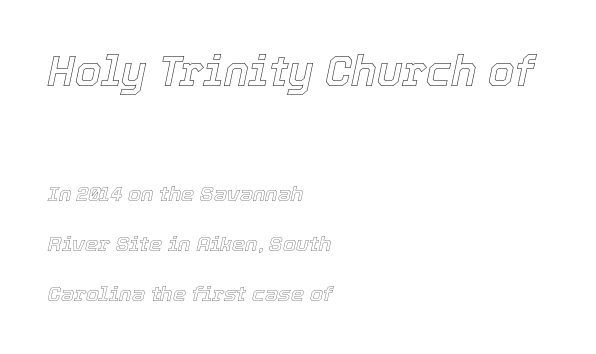
The rendering keeps characters at their native spacing. A student would notice the top passage is typeset larger than what follows. These lines are rendered in a variable-pitch font. The lines are spread far apart with generous leading. One-word summary of the alignment: left. The space beneath each line is pristine and unruled.
